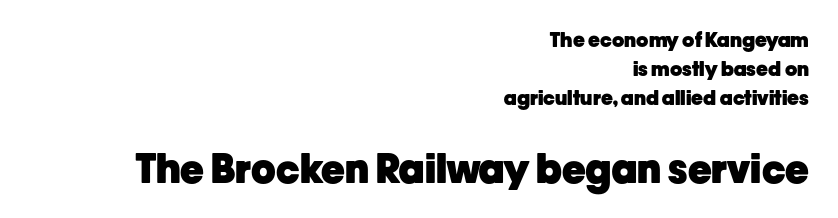
These two chunks differ in scale, with the bottom chunk taking the larger measure. This sample has the flowing, uneven cadence of proportional lettering. Tracking value appears to be zero — textbook default spacing. Letterform terminals end flat and unadorned throughout the passage. This block has exactly the height ordinary leading produces.
